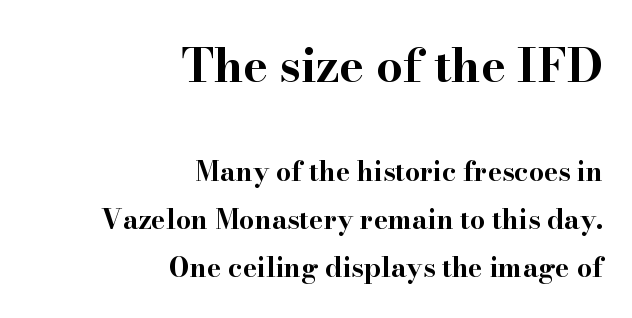
The glyphs have the mass of a bold cut. The words here are not underlined. The compositor pushed each line to the right boundary. Does the bottom block carry the larger type? No, the top block does. Default kerning and tracking; the words read as compact shapes. Typographically, this falls in the serif category.
